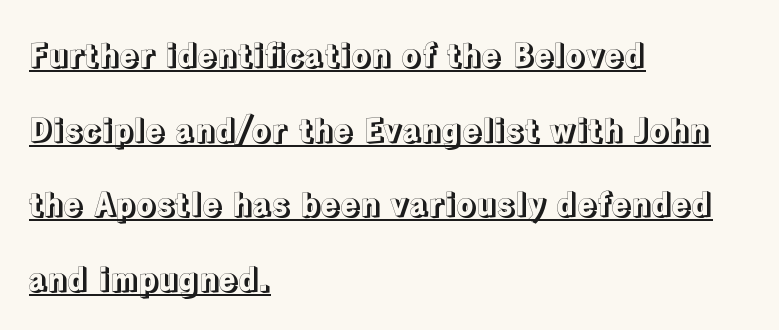
{"italic": "no", "width": "normal", "x_height": "medium", "monospaced": "no", "underline": "yes", "align": "left", "line_spacing": "loose", "line_spacing_ratio": 2.33, "letter_spacing": "normal", "letter_spacing_em": 0.0, "glyph_px": 32}
